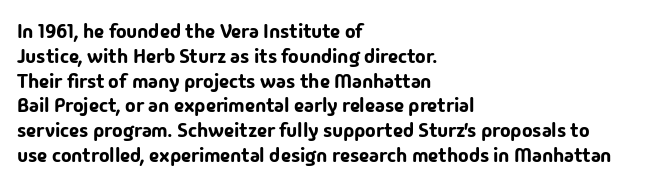
Q: Is the text italic (slanted)? A: No, it is upright.
Q: Is the text underlined? A: No.
Q: How is the paragraph aligned? A: Left-aligned.
Q: Is the spacing between letters normal or unusually wide? A: Normal.
